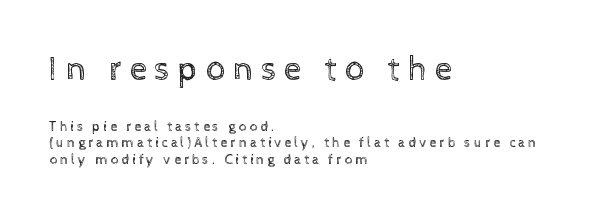
{"italic": "no", "bold": "no", "weight": "regular", "width": "normal", "x_height": "medium", "monospaced": "no", "underline": "no", "align": "left", "line_spacing_ratio": 1.17, "letter_spacing": "wide", "letter_spacing_em": 0.21, "larger_block": "first", "size_ratio": 2.5, "glyph_px": 35}
